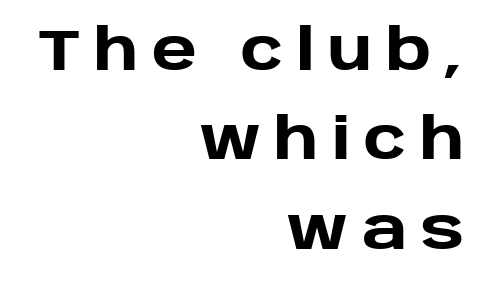
The image shows 57 px heavy sans-serif type, upright; set right-aligned, normal line spacing (1.57x), unusually wide letter spacing (+0.23 em), not underlined; low stroke contrast and a large x-height.
